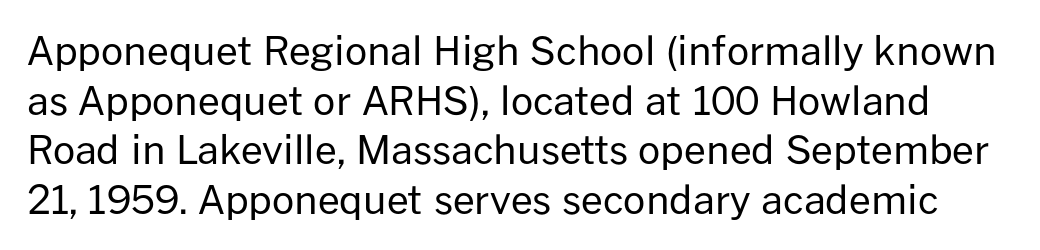
The lettering holds an erect, upright posture throughout. Words appear dense and cohesive because spacing is normal. This reads as an unemphasized weight, regular at the heaviest. Think of a printed novel: that variable character pitch is what you see here. The strip under each line holds only bare page. Classification — sans serif.
